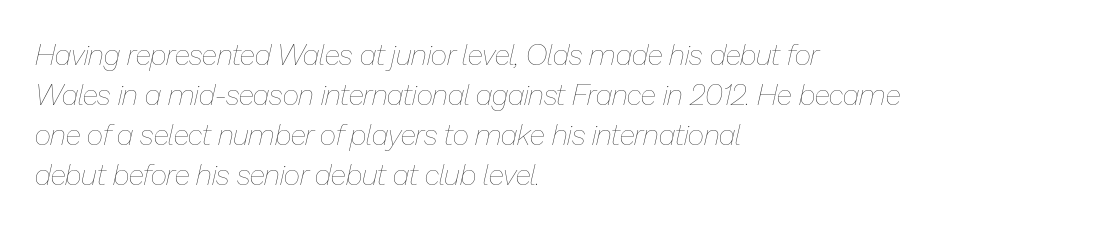
The image shows 29 px thin type, italic (leaning right); set left-aligned, normal line spacing (1.38x), normal letter spacing, not underlined; low stroke contrast and a medium x-height.
